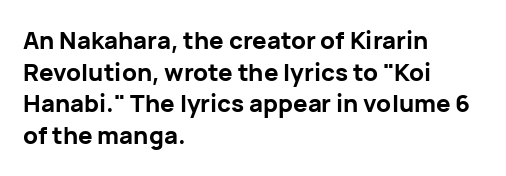
{"italic": "no", "bold": "yes", "underline": "no", "align": "left", "line_spacing": "normal", "line_spacing_ratio": 1.32, "letter_spacing": "normal", "letter_spacing_em": 0.0, "glyph_px": 24}
